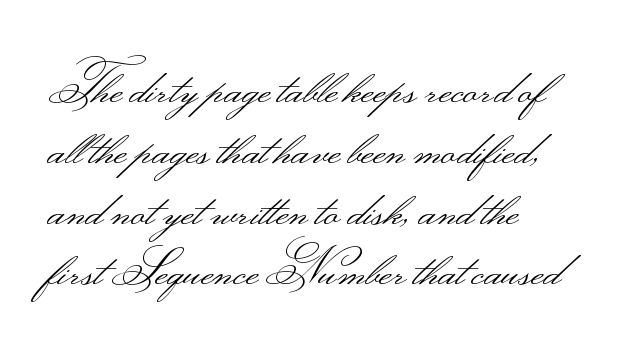
The font is comparable to plain body text, perhaps lighter. You can tell from the bare stems that sans-serif type was used. Line beginnings align vertically; line endings do not. You could not count columns in this text — the font is proportionally spaced. Underlining? Definitely not there.
